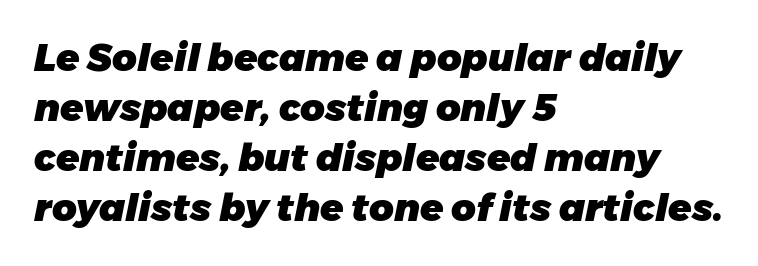
The image shows 38 px heavy type, italic (leaning right); set left-aligned, normal line spacing (1.32x), normal letter spacing, not underlined; low stroke contrast and a medium x-height.
